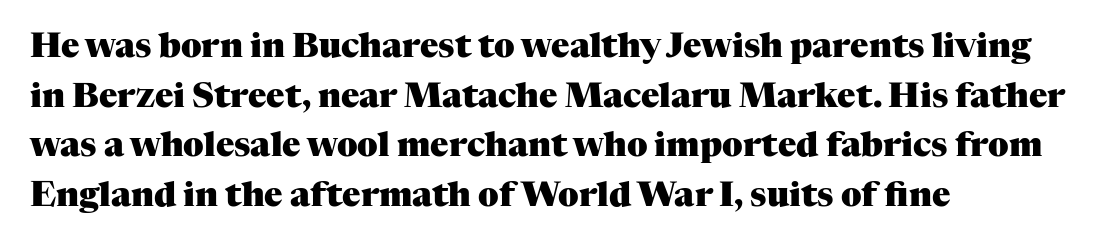
Check under the words: just untouched page. Every row of glyphs begins at an identical x-position on the left. Every character sits straight up, as roman type does. Font category for this specimen: serif.
